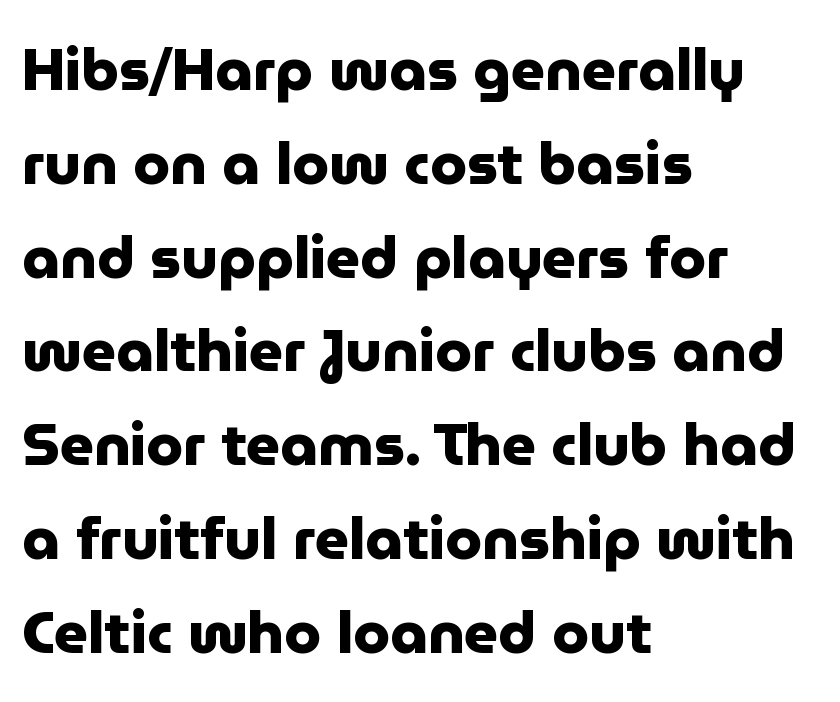
{"serif": "no", "italic": "no", "bold": "yes", "weight": "heavy", "width": "normal", "stroke_contrast": "low", "x_height": "medium", "monospaced": "no", "underline": "no", "align": "left", "line_spacing": "normal", "line_spacing_ratio": 1.59, "letter_spacing": "normal", "letter_spacing_em": 0.0, "glyph_px": 59}
